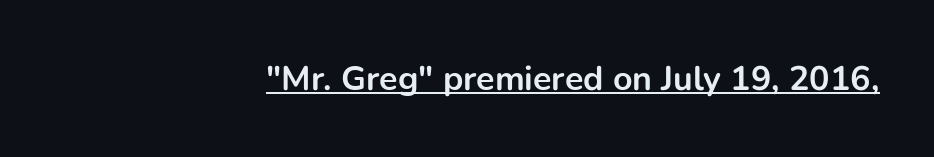
{"serif": "no", "italic": "no", "bold": "yes", "weight": "bold", "width": "normal", "stroke_contrast": "low", "x_height": "medium", "monospaced": "no", "underline": "yes", "align": "right", "letter_spacing": "normal", "letter_spacing_em": 0.0, "glyph_px": 34}
